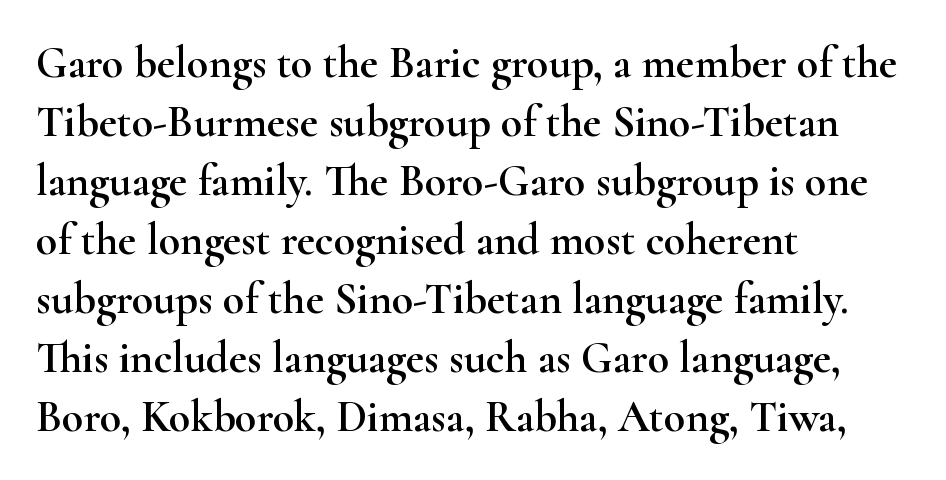
Casual observation: everything's shoved over to the left. Clear beneath every line of the passage. It's the straight-up-and-down kind of type. The passage shown is typed in a proportional face where columns would drift. Observe the ordinary spacing: letters are neighbours, not strangers. The letters carry serifs — small finishing strokes at the ends of their stems.
